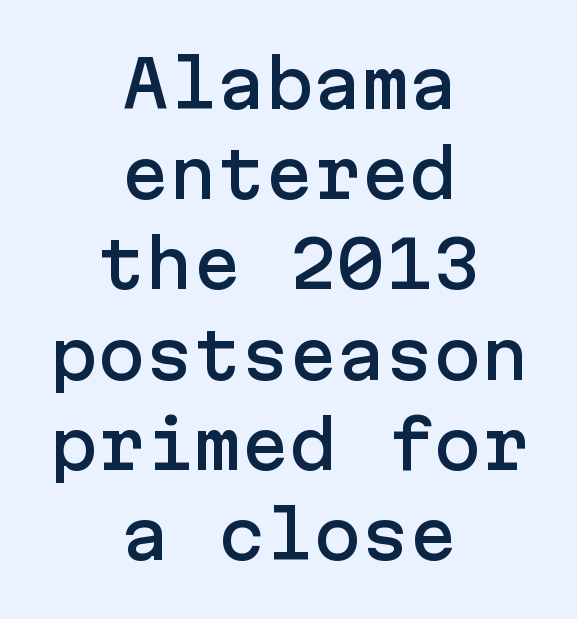
Designer's note — italics off, roman on. The vertical gap from one line to the next is medium. Nothing sits at the stroke ends, so this counts as sans-serif. The baseline area is clear. Observe the ordinary spacing: letters are neighbours, not strangers.
